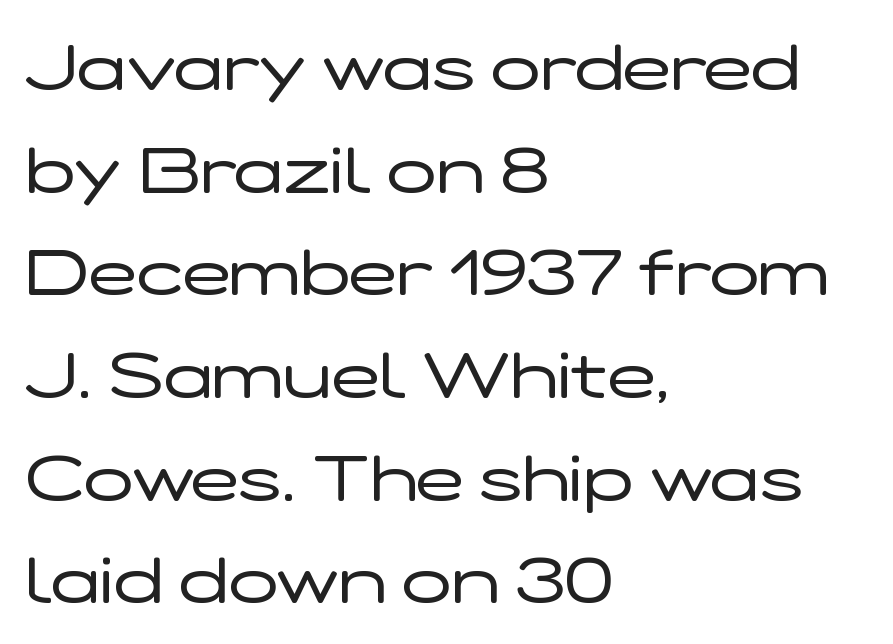
Q: Is the text bold? A: No.
Q: Is the text italic (slanted)? A: No, it is upright.
Q: Is the typeface a serif or a sans-serif typeface? A: Sans-serif.
Q: Is the text underlined? A: No.
Q: How is the paragraph aligned? A: Left-aligned.
Q: Is the spacing between letters normal or unusually wide? A: Normal.
Q: Is the spacing between lines tight, normal or loose? A: Normal.
Q: Width (condensed, normal, or wide)? A: Wide.
Q: Stroke contrast? A: Low.
Q: x-height? A: Medium.
Q: Monospaced? A: No.
